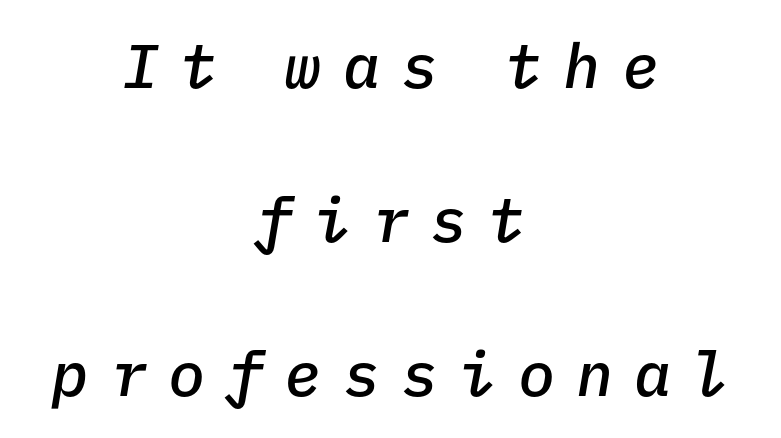
The tracking reads as deliberately expanded to a designer's eye. Check the space under the baseline: it is left empty. Think of a typewriter: that constant character pitch is what you see here. A bit beefed up — I'd call it semibold rather than bold.
